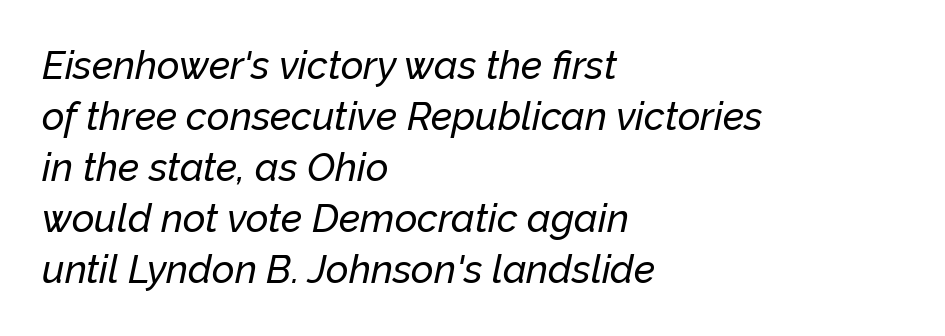
The passage shown stacks its lines at a standard gap. Posture: slanted. Descenders hang freely into open space. Each letter keeps its own natural width here, so spacing adapts to shape. The tracking reads as untouched default to a designer's eye. The lines in this sample share a left origin and differ only in where they stop.
